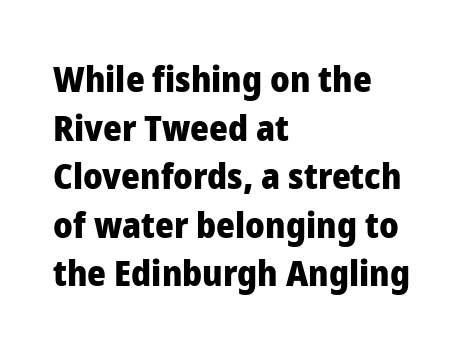
The image shows 36 px heavy sans-serif type, upright; set left-aligned, normal line spacing (1.35x), normal letter spacing, not underlined; low stroke contrast and a medium x-height.
